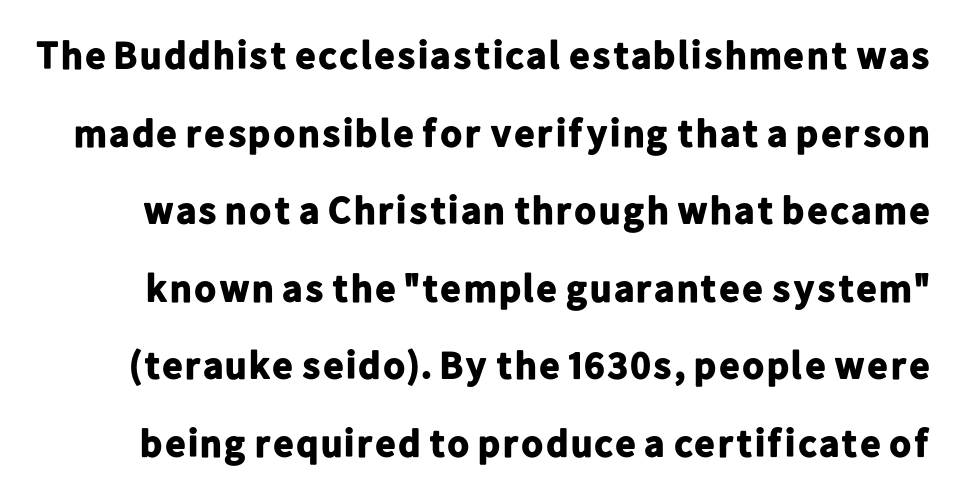
{"serif": "no", "italic": "no", "bold": "yes", "weight": "bold", "width": "normal", "stroke_contrast": "low", "x_height": "medium", "monospaced": "no", "underline": "no", "line_spacing": "loose", "line_spacing_ratio": 1.99, "letter_spacing": "normal", "letter_spacing_em": 0.0, "glyph_px": 39}
